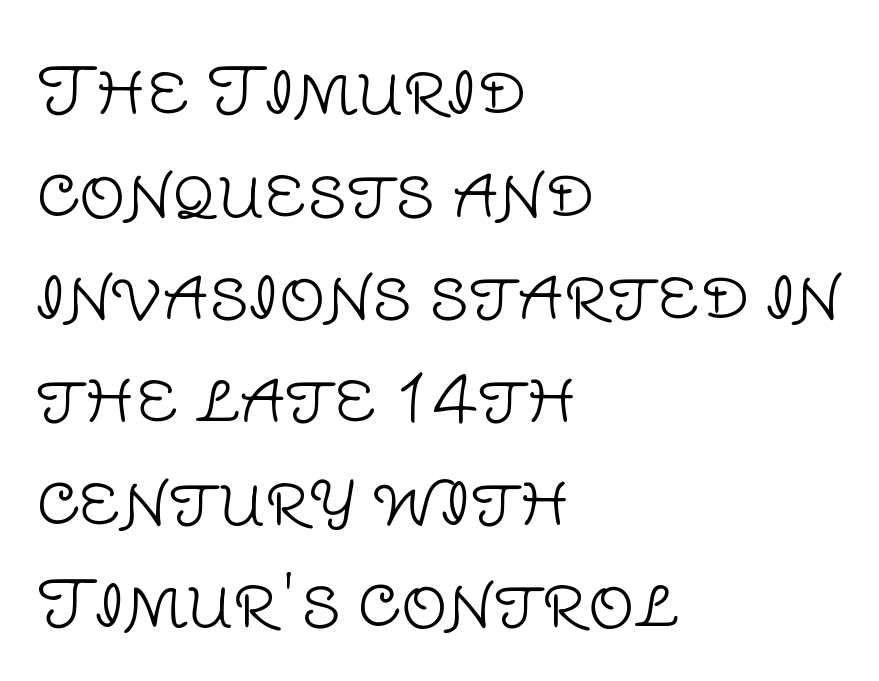
Unmarked baselines from the first word to the last. Here the designer chose a conventional face with non-uniform glyph widths. Stroke mass is kept to a normal reading level or below. How are the letters spaced? Ordinarily, with no added tracking.
